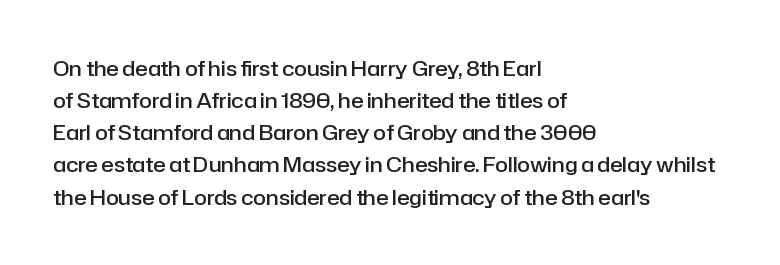
The image shows 21 px text type, upright; set left-aligned, normal line spacing (1.53x), normal letter spacing, not underlined.
